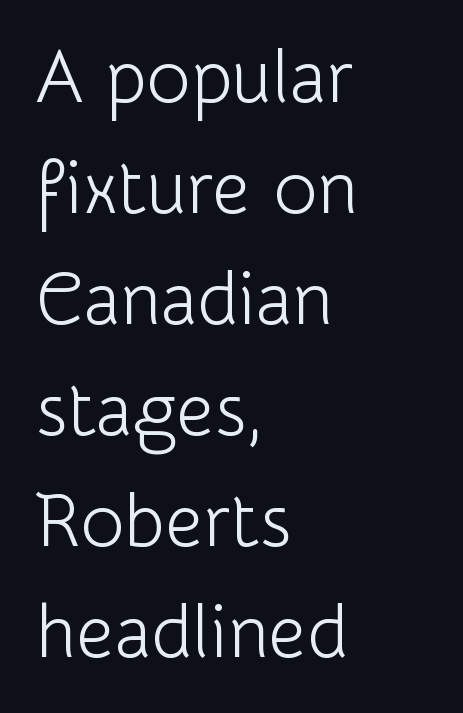
The image shows 74 px light sans-serif type, upright; set left-aligned, normal line spacing (1.5x), normal letter spacing, not underlined; low stroke contrast and a medium x-height.
